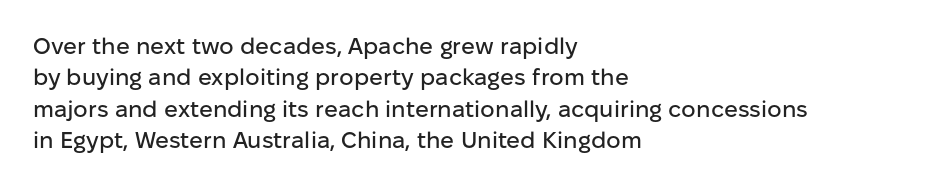
Q: Is the text italic (slanted)? A: No, it is upright.
Q: Is the text underlined? A: No.
Q: How is the paragraph aligned? A: Left-aligned.
Q: Is the spacing between letters normal or unusually wide? A: Normal.
Q: Is the spacing between lines tight, normal or loose? A: Normal.
